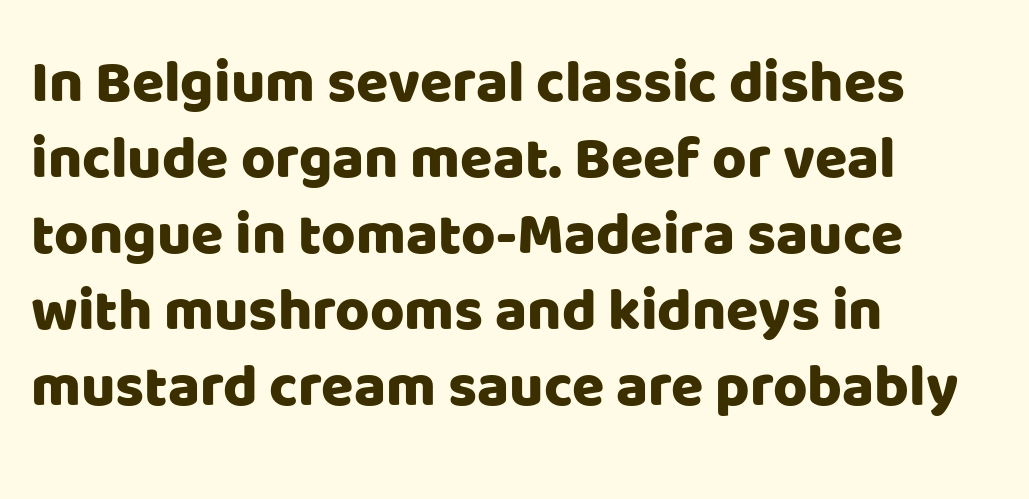
The image shows 59 px sans-serif type, upright; set left-aligned, normal line spacing (1.29x), normal letter spacing, not underlined; low stroke contrast and a large x-height.
